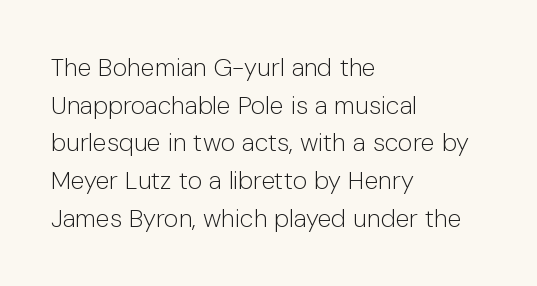
{"italic": "no", "bold": "no", "underline": "no", "align": "left", "line_spacing": "normal", "line_spacing_ratio": 1.51, "letter_spacing": "normal", "letter_spacing_em": 0.0, "glyph_px": 25}
